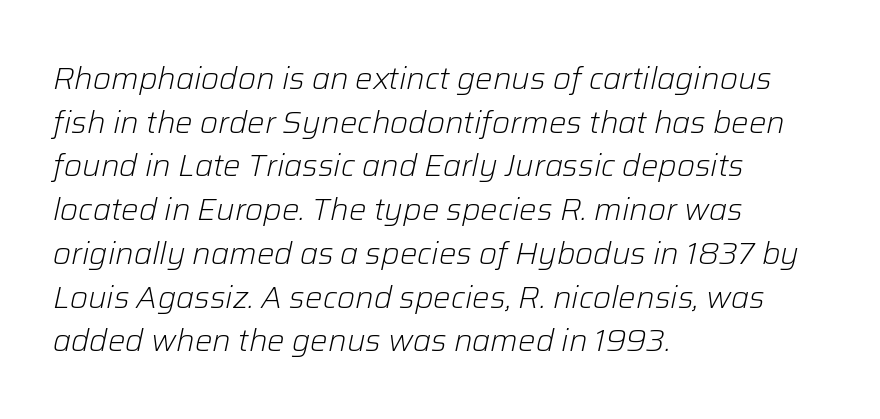
{"italic": "yes", "lean": "right", "slant_degrees": 12, "bold": "no", "weight": "light", "width": "normal", "stroke_contrast": "low", "x_height": "medium", "monospaced": "no", "underline": "no", "align": "left", "line_spacing": "normal", "line_spacing_ratio": 1.41, "letter_spacing": "normal", "letter_spacing_em": 0.0, "glyph_px": 31}
